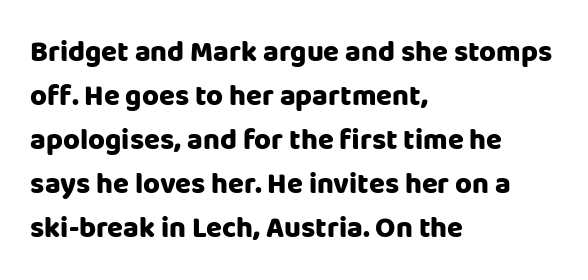
The image shows 29 px heavy sans-serif type, upright; set left-aligned, normal line spacing (1.52x), normal letter spacing, not underlined; low stroke contrast and a large x-height.
